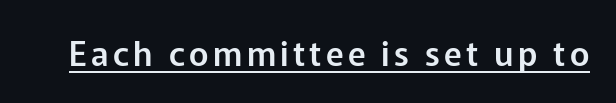
{"serif": "no", "italic": "no", "width": "normal", "stroke_contrast": "low", "x_height": "medium", "monospaced": "no", "underline": "yes", "glyph_px": 33}
